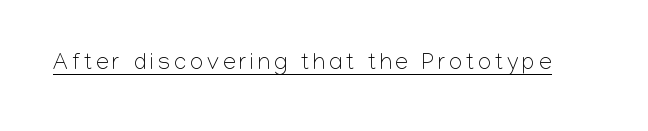
Q: Is the text bold? A: No.
Q: Is the text italic (slanted)? A: No, it is upright.
Q: Is the text underlined? A: Yes.
